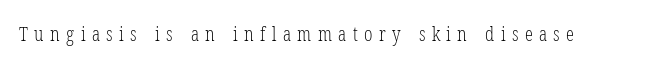
{"italic": "no", "bold": "no", "underline": "no", "letter_spacing": "wide", "letter_spacing_em": 0.32, "glyph_px": 20}
